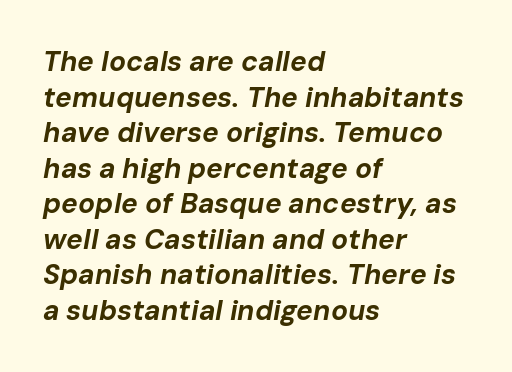
Designer's note — italics engaged. The letterforms sit shoulder to shoulder at normal distance. A typesetter would call this leading conventional body-copy spacing. Looks like regular typesetting: each glyph gets only the width it needs. The zone under the glyphs is completely vacant.
